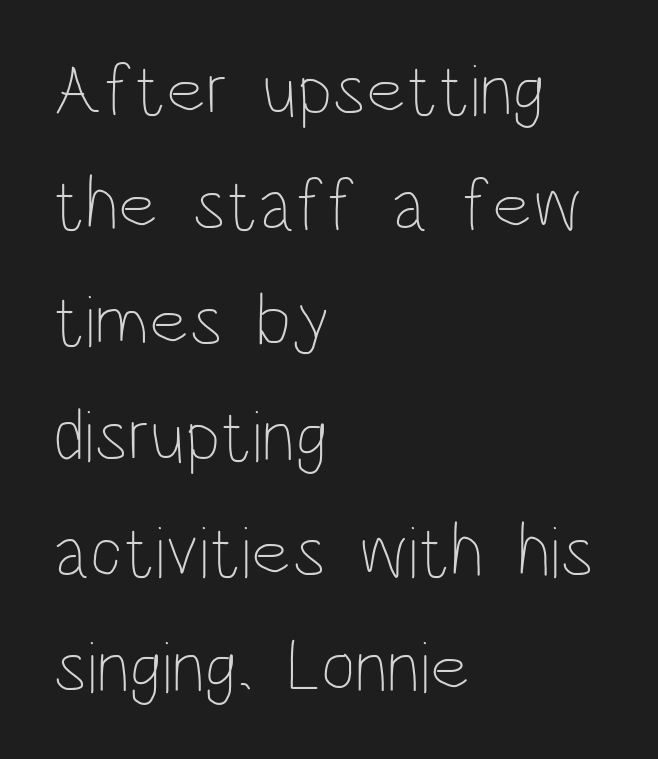
Every stem runs plumb, perpendicular to the baseline. Note the varied advance widths — an 'i' is clearly narrower than an 'm'. Vertical stems look standard width or narrower in stroke. Descenders are the only things crossing below the line.
